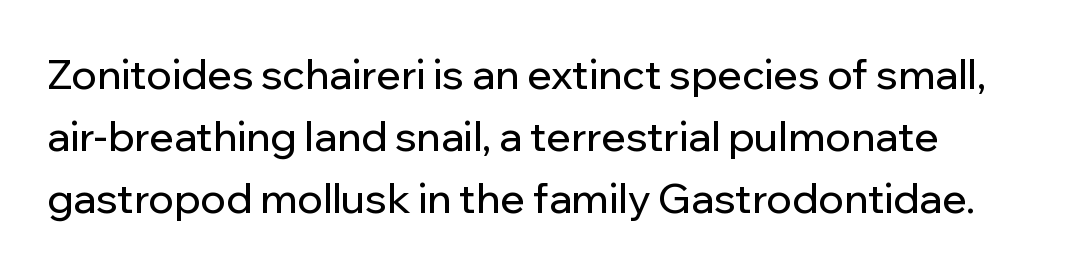
How are the letters spaced? Ordinarily, with no added tracking. A typesetter would call this leading conventional body-copy spacing. Just letters on the line, the space beneath them empty. The face used here is a sans, in the tradition of grotesques and geometrics. The passage shown is typed in a proportional face where columns would drift. Posture: straight, roman, zero tilt.
